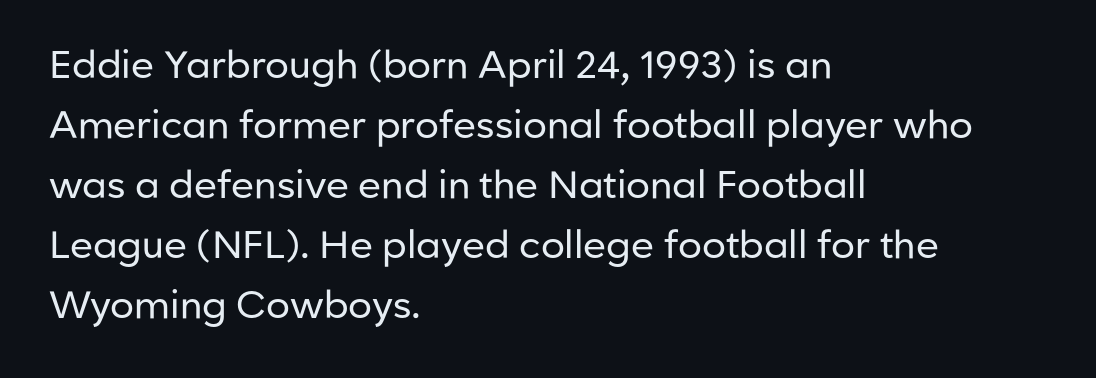
Q: Is the text bold? A: No.
Q: Is the text italic (slanted)? A: No, it is upright.
Q: Is the typeface a serif or a sans-serif typeface? A: Sans-serif.
Q: Is the text underlined? A: No.
Q: How is the paragraph aligned? A: Left-aligned.
Q: Is the spacing between letters normal or unusually wide? A: Normal.
Q: Is the spacing between lines tight, normal or loose? A: Normal.
Q: Width (condensed, normal, or wide)? A: Normal.
Q: Stroke contrast? A: Low.
Q: x-height? A: Medium.
Q: Monospaced? A: No.
